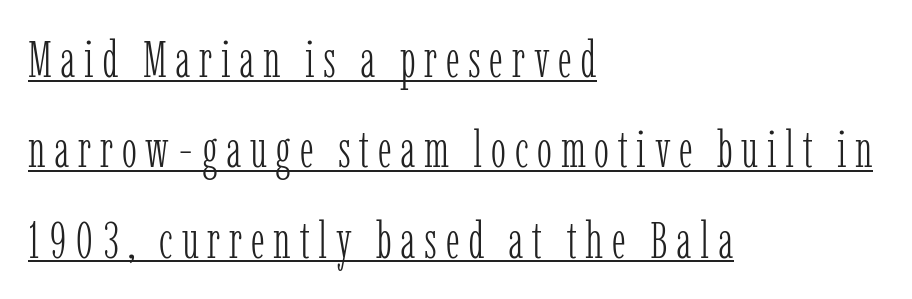
{"serif": "yes", "italic": "no", "bold": "no", "weight": "light", "width": "condensed", "stroke_contrast": "low", "x_height": "medium", "monospaced": "no", "underline": "yes", "align": "left", "line_spacing_ratio": 1.77, "glyph_px": 51}
